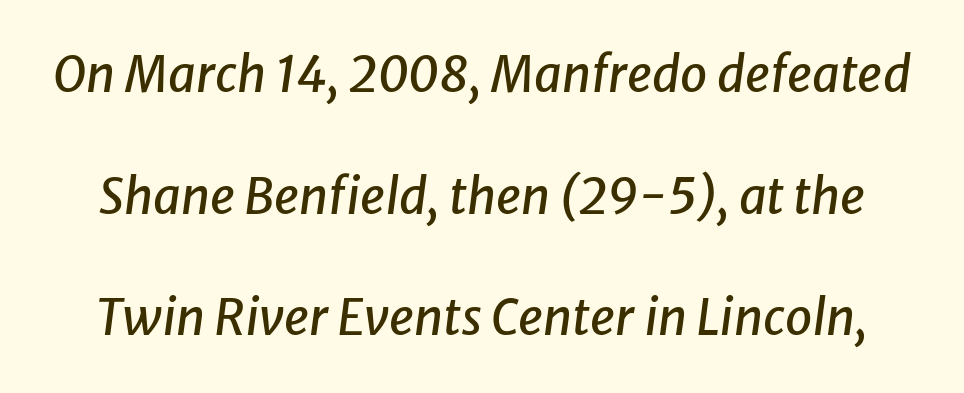
Q: Is the text italic (slanted)? A: Yes, it leans right by about 8 degrees.
Q: Is the text underlined? A: No.
Q: Is the spacing between letters normal or unusually wide? A: Normal.
Q: Is the spacing between lines tight, normal or loose? A: Loose.
Q: Width (condensed, normal, or wide)? A: Normal.
Q: Stroke contrast? A: Low.
Q: x-height? A: Medium.
Q: Monospaced? A: No.
